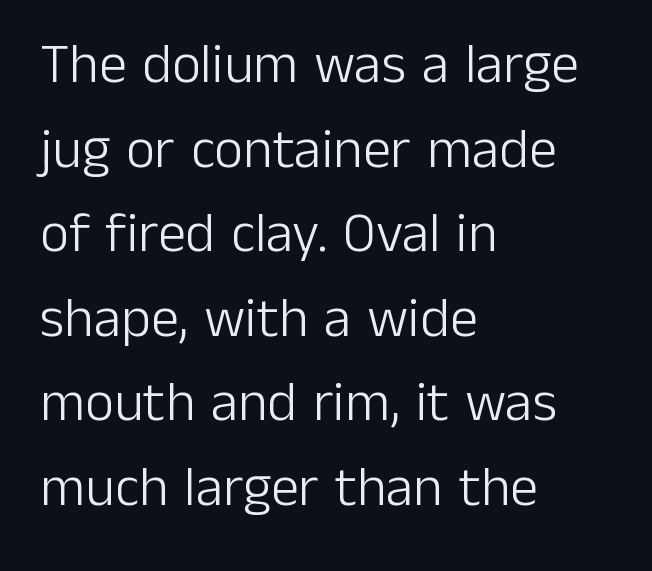
The image shows 56 px light sans-serif type, upright; set left-aligned, normal line spacing (1.51x), normal letter spacing, not underlined; low stroke contrast and a medium x-height.
